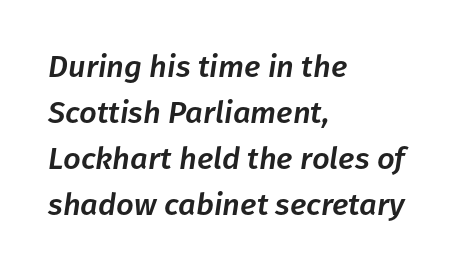
Q: Is the text italic (slanted)? A: Yes, it leans right by about 8 degrees.
Q: Is the text underlined? A: No.
Q: How is the paragraph aligned? A: Left-aligned.
Q: Is the spacing between letters normal or unusually wide? A: Normal.
Q: Is the spacing between lines tight, normal or loose? A: Normal.
Q: Width (condensed, normal, or wide)? A: Normal.
Q: Stroke contrast? A: Low.
Q: x-height? A: Medium.
Q: Monospaced? A: No.
